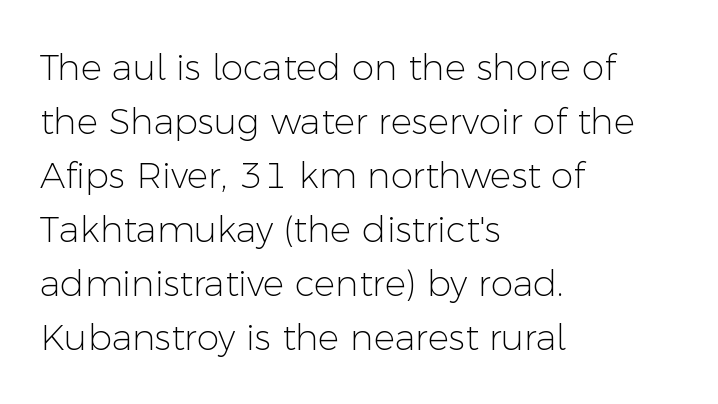
The image shows 36 px light sans-serif type, upright; set left-aligned, normal line spacing (1.5x), normal letter spacing, not underlined; low stroke contrast and a medium x-height.
